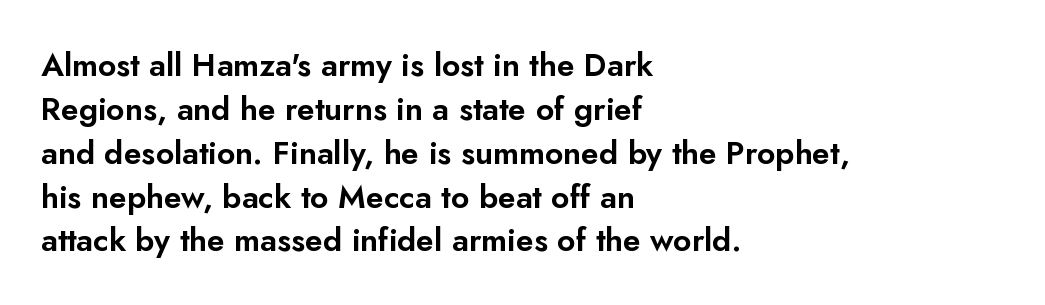
Between one letter and the next there's only the usual sliver of space. Check where the strokes stop: nothing finishes them off — pure sans. Note the varied advance widths — an 'i' is clearly narrower than an 'm'. The lines in this sample share a left origin and differ only in where they stop.
